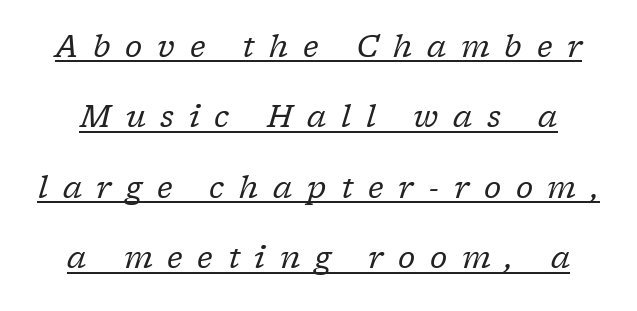
The image shows 30 px regular-weight serif type, italic (leaning right); set loose line spacing (2.35x), unusually wide letter spacing (+0.49 em), underlined; low stroke contrast and a medium x-height.
